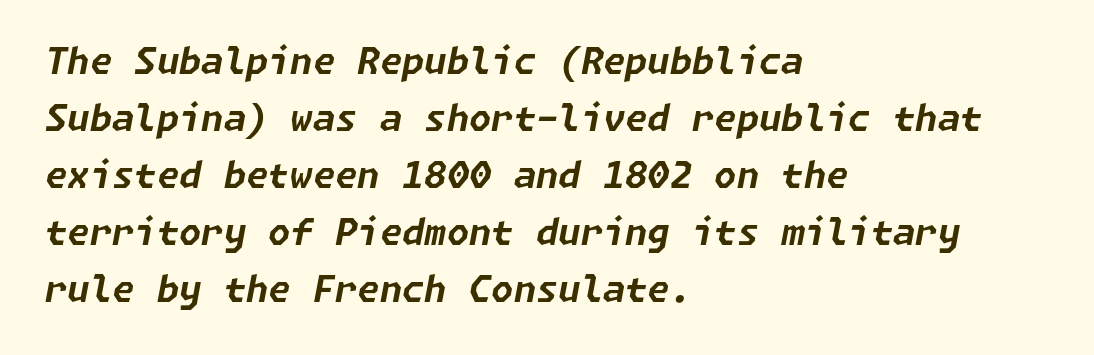
The image shows 36 px bold type, italic (leaning right); set left-aligned, normal line spacing (1.58x), normal letter spacing, not underlined; low stroke contrast and a medium x-height.
